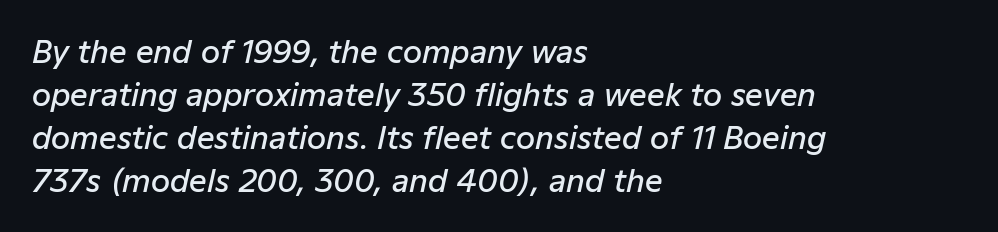
Q: Is the text bold? A: Semi-bold.
Q: Is the text italic (slanted)? A: Yes, it leans right by about 12 degrees.
Q: Is the text underlined? A: No.
Q: How is the paragraph aligned? A: Left-aligned.
Q: Is the spacing between letters normal or unusually wide? A: Normal.
Q: Is the spacing between lines tight, normal or loose? A: Normal.
Q: Width (condensed, normal, or wide)? A: Normal.
Q: Stroke contrast? A: Low.
Q: x-height? A: Medium.
Q: Monospaced? A: No.
